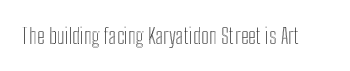
The image shows 22 px text type, upright; set normal letter spacing, not underlined.
